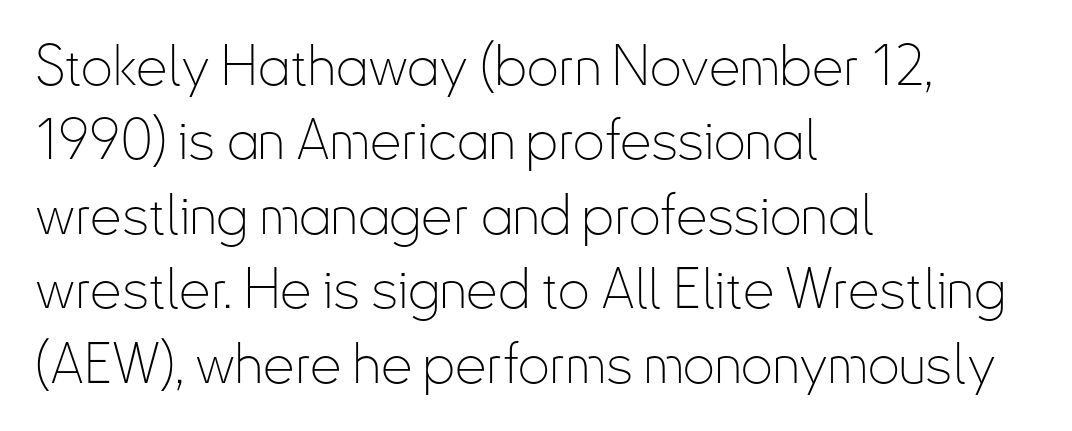
{"serif": "no", "italic": "no", "bold": "no", "weight": "thin", "width": "condensed", "stroke_contrast": "low", "x_height": "small", "monospaced": "no", "underline": "no", "align": "left", "line_spacing": "normal", "line_spacing_ratio": 1.33, "letter_spacing": "normal", "letter_spacing_em": 0.0, "glyph_px": 56}
